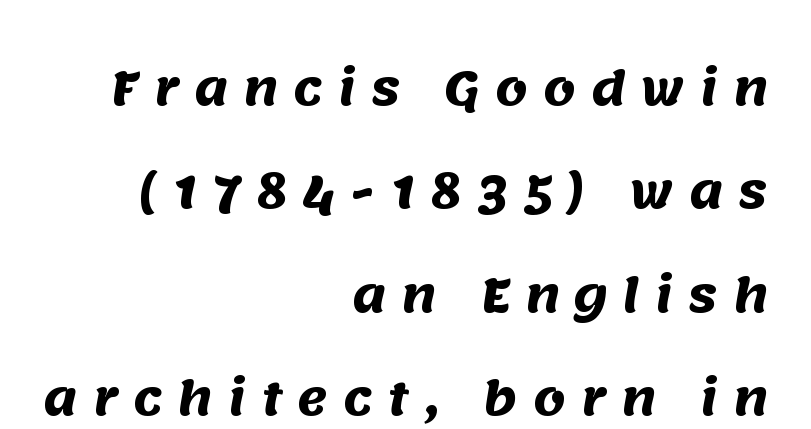
The image shows 46 px heavy sans-serif type; set right-aligned, loose line spacing (2.25x), unusually wide letter spacing (+0.33 em), not underlined; medium stroke contrast and a large x-height.
